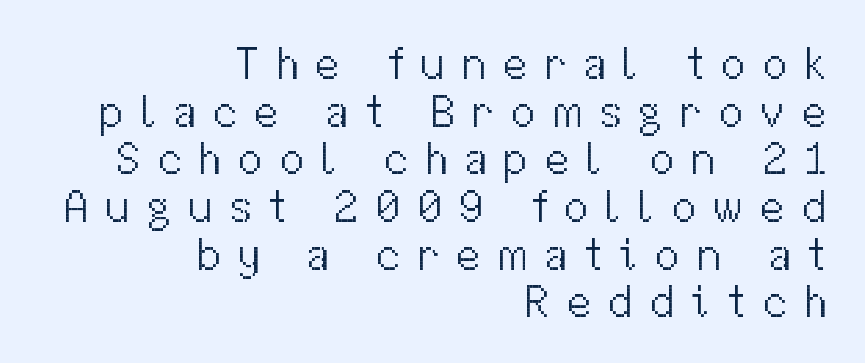
This reads as an unemphasized weight, regular at the heaviest. Style check: upright. The text was rendered using a sans face with plain stroke endings. This sample has the flowing, uneven cadence of proportional lettering. Honestly, there is no underline to notice here at all.
